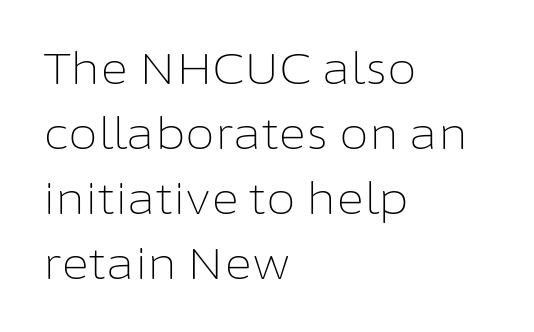
Q: Is the text bold? A: No.
Q: Is the text italic (slanted)? A: No, it is upright.
Q: Is the typeface a serif or a sans-serif typeface? A: Sans-serif.
Q: Is the text underlined? A: No.
Q: How is the paragraph aligned? A: Left-aligned.
Q: Is the spacing between letters normal or unusually wide? A: Normal.
Q: Is the spacing between lines tight, normal or loose? A: Normal.
Q: Width (condensed, normal, or wide)? A: Normal.
Q: Stroke contrast? A: Low.
Q: x-height? A: Medium.
Q: Monospaced? A: No.
